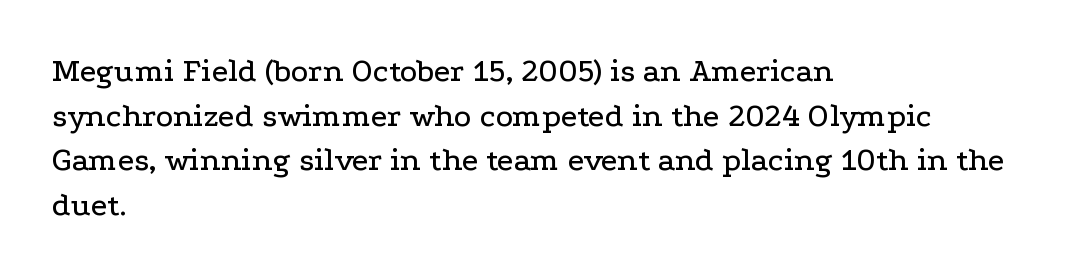
Q: Is the text italic (slanted)? A: No, it is upright.
Q: Is the typeface a serif or a sans-serif typeface? A: Serif.
Q: Is the text underlined? A: No.
Q: How is the paragraph aligned? A: Left-aligned.
Q: Is the spacing between letters normal or unusually wide? A: Normal.
Q: Is the spacing between lines tight, normal or loose? A: Normal.
Q: Width (condensed, normal, or wide)? A: Wide.
Q: Stroke contrast? A: Low.
Q: x-height? A: Medium.
Q: Monospaced? A: No.
